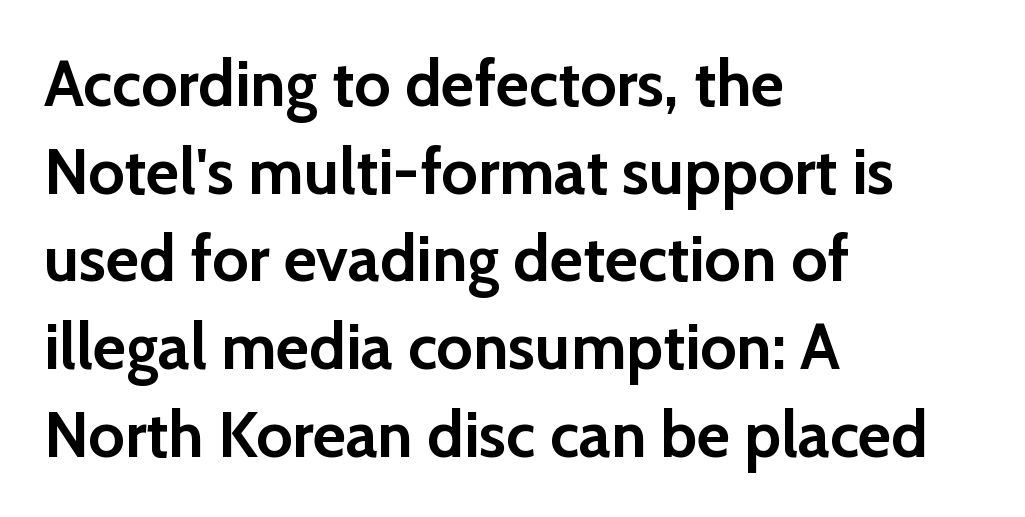
{"serif": "no", "italic": "no", "bold": "yes", "weight": "semibold", "width": "normal", "stroke_contrast": "low", "x_height": "medium", "monospaced": "no", "underline": "no", "align": "left", "line_spacing": "normal", "line_spacing_ratio": 1.37, "letter_spacing": "normal", "letter_spacing_em": 0.0, "glyph_px": 64}
